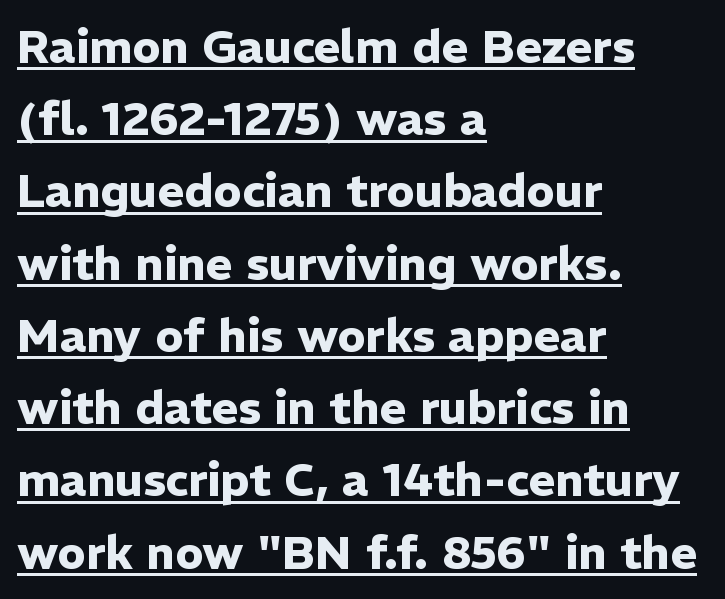
The image shows 46 px heavy sans-serif type, upright; set left-aligned, normal line spacing (1.57x), normal letter spacing, underlined; low stroke contrast and a medium x-height.
